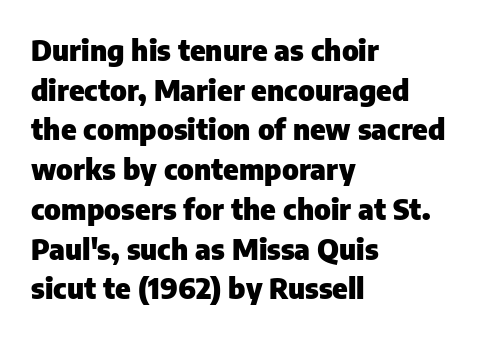
Quick note: not italic, upright. Between one letter and the next there's only the usual sliver of space. The zone under the glyphs is completely vacant. Students, this is bold: see how much ink each stroke carries. This sample has the flowing, uneven cadence of proportional lettering. Whoever set this chose a conventional vertical rhythm.
